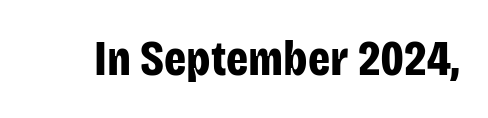
Q: Is the text bold? A: Yes.
Q: Is the text italic (slanted)? A: No, it is upright.
Q: Is the typeface a serif or a sans-serif typeface? A: Sans-serif.
Q: Is the text underlined? A: No.
Q: Is the spacing between letters normal or unusually wide? A: Normal.
Q: Width (condensed, normal, or wide)? A: Condensed.
Q: Stroke contrast? A: Low.
Q: x-height? A: Large.
Q: Monospaced? A: No.
